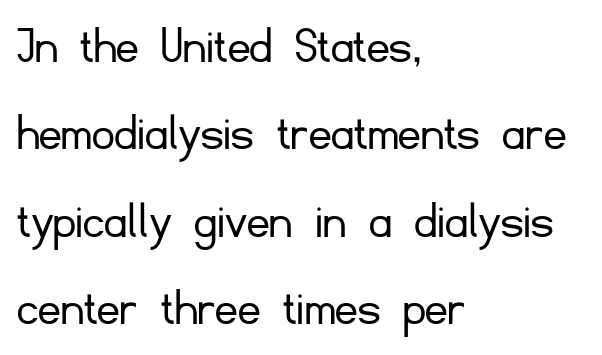
Q: Is the text bold? A: No.
Q: Is the text italic (slanted)? A: No, it is upright.
Q: Is the typeface a serif or a sans-serif typeface? A: Sans-serif.
Q: Is the text underlined? A: No.
Q: How is the paragraph aligned? A: Left-aligned.
Q: Is the spacing between letters normal or unusually wide? A: Normal.
Q: Is the spacing between lines tight, normal or loose? A: Normal.
Q: Width (condensed, normal, or wide)? A: Normal.
Q: Stroke contrast? A: Low.
Q: x-height? A: Small.
Q: Monospaced? A: No.
